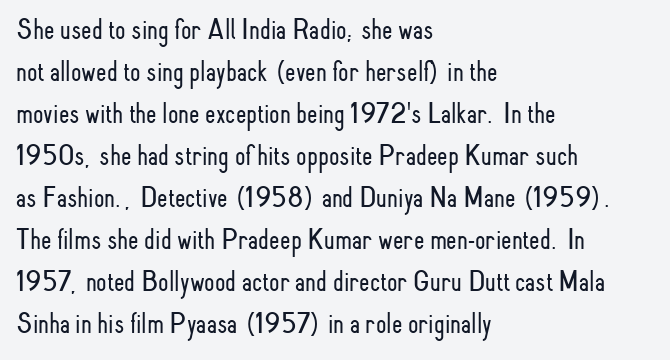
The image shows 30 px light, condensed sans-serif type, upright; set left-aligned, normal line spacing (1.4x), normal letter spacing, not underlined; low stroke contrast and a small x-height.
